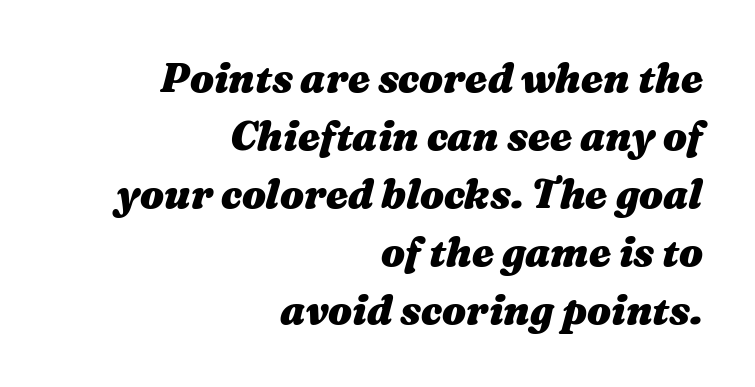
Q: Is the text bold? A: Yes.
Q: Is the text italic (slanted)? A: Yes, it leans right by about 16 degrees.
Q: Is the text underlined? A: No.
Q: How is the paragraph aligned? A: Right-aligned.
Q: Is the spacing between letters normal or unusually wide? A: Normal.
Q: Is the spacing between lines tight, normal or loose? A: Normal.
Q: Width (condensed, normal, or wide)? A: Wide.
Q: Stroke contrast? A: Medium.
Q: x-height? A: Medium.
Q: Monospaced? A: No.
